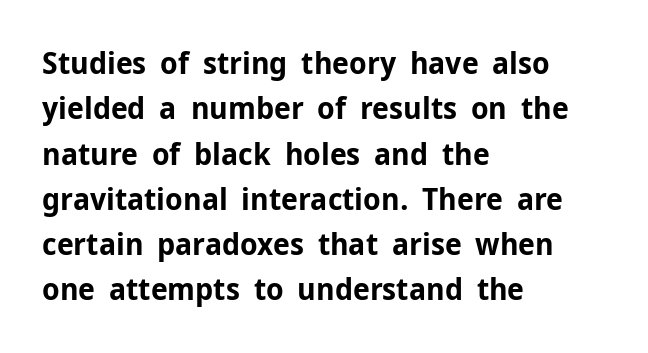
{"serif": "no", "italic": "no", "bold": "yes", "weight": "bold", "width": "normal", "stroke_contrast": "low", "x_height": "medium", "monospaced": "no", "underline": "no", "align": "left", "line_spacing": "normal", "line_spacing_ratio": 1.46, "letter_spacing": "normal", "letter_spacing_em": 0.0, "glyph_px": 31}
